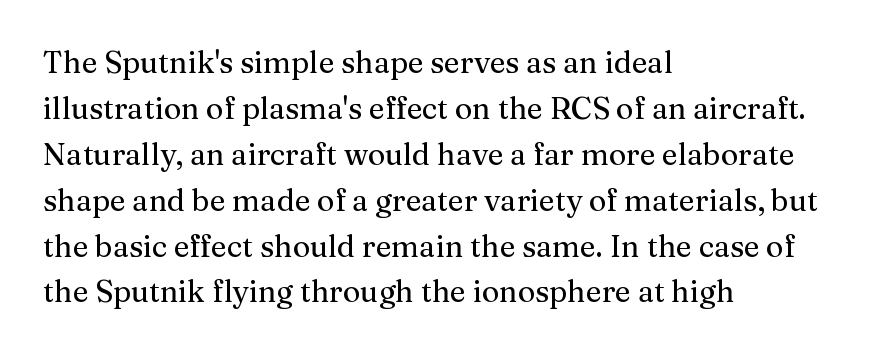
Q: Is the text italic (slanted)? A: No, it is upright.
Q: Is the typeface a serif or a sans-serif typeface? A: Serif.
Q: Is the text underlined? A: No.
Q: How is the paragraph aligned? A: Left-aligned.
Q: Is the spacing between letters normal or unusually wide? A: Normal.
Q: Is the spacing between lines tight, normal or loose? A: Normal.
Q: Width (condensed, normal, or wide)? A: Normal.
Q: Stroke contrast? A: Medium.
Q: x-height? A: Medium.
Q: Monospaced? A: No.
